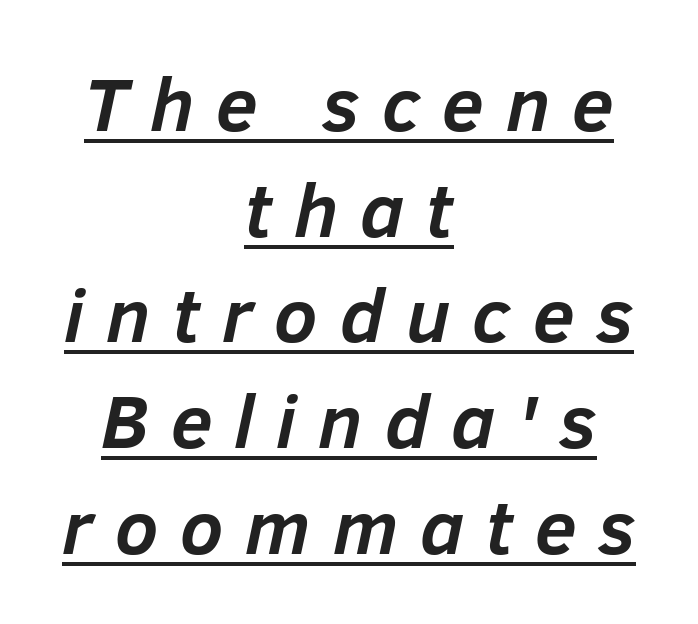
Q: Is the text bold? A: Yes.
Q: Is the text italic (slanted)? A: Yes, it leans right by about 12 degrees.
Q: Is the text underlined? A: Yes.
Q: How is the paragraph aligned? A: Centered.
Q: Is the spacing between letters normal or unusually wide? A: Unusually wide.
Q: Is the spacing between lines tight, normal or loose? A: Normal.
Q: Width (condensed, normal, or wide)? A: Normal.
Q: Stroke contrast? A: Low.
Q: x-height? A: Medium.
Q: Monospaced? A: No.
